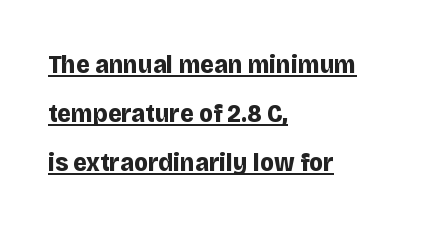
A dark, heavy texture on the line: the type is bold. Is there any slant? The stems are plumb. The rendering anchors every line to the left-hand side. A typographer would call this underscored text. The letters sit at their default tracking, neither squeezed nor spread.
